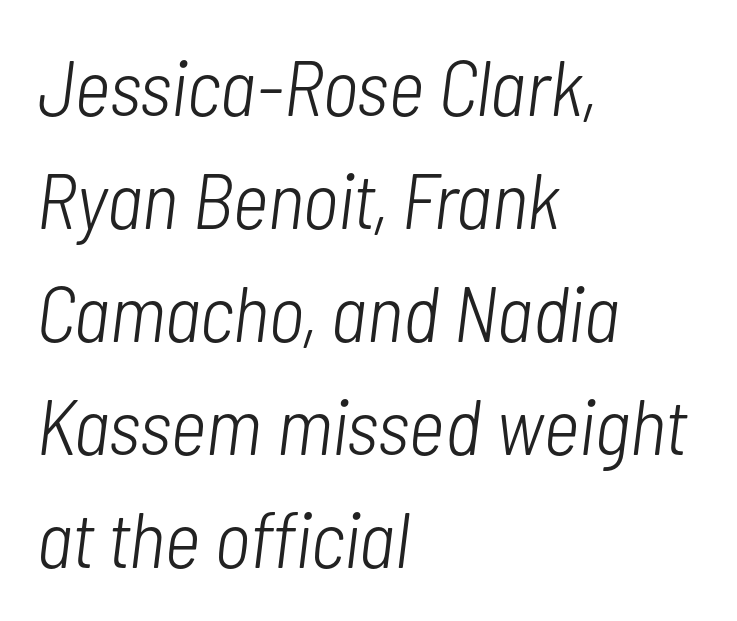
Q: Is the text bold? A: No.
Q: Is the text italic (slanted)? A: Yes, it leans right by about 7 degrees.
Q: Is the text underlined? A: No.
Q: How is the paragraph aligned? A: Left-aligned.
Q: Is the spacing between letters normal or unusually wide? A: Normal.
Q: Is the spacing between lines tight, normal or loose? A: Normal.
Q: Width (condensed, normal, or wide)? A: Condensed.
Q: Stroke contrast? A: Low.
Q: x-height? A: Medium.
Q: Monospaced? A: No.
